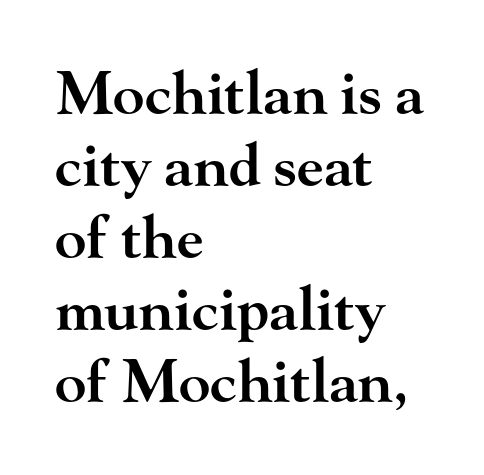
Q: Is the text bold? A: Semi-bold.
Q: Is the text italic (slanted)? A: No, it is upright.
Q: Is the typeface a serif or a sans-serif typeface? A: Serif.
Q: Is the text underlined? A: No.
Q: How is the paragraph aligned? A: Left-aligned.
Q: Is the spacing between letters normal or unusually wide? A: Normal.
Q: Width (condensed, normal, or wide)? A: Wide.
Q: Stroke contrast? A: High.
Q: x-height? A: Small.
Q: Monospaced? A: No.
